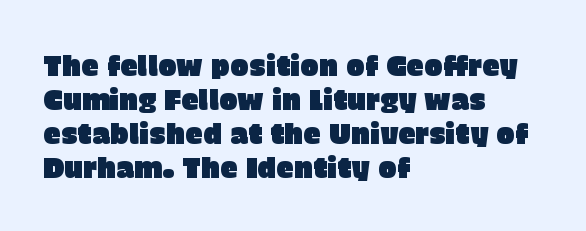
The image shows 28 px sans-serif type, upright; set left-aligned, line spacing 1.21x, normal letter spacing, not underlined; low stroke contrast and a large x-height.
